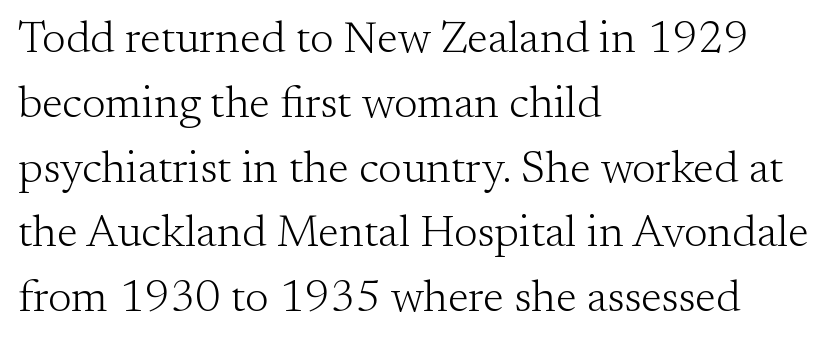
Varying glyph widths throughout — classic text-font behaviour. This sample keeps an unexceptional amount of space between lines. The typesetter chose a ragged-right arrangement here. Each word holds together tightly as a unit, with standard inter-letter gaps. Underlining? Definitely not there. Are there feet on the stems? There are — it's a serif.
